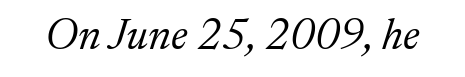
{"serif": "yes", "italic": "yes", "lean": "right", "slant_degrees": 17, "bold": "no", "weight": "light", "width": "normal", "stroke_contrast": "medium", "x_height": "medium", "monospaced": "no", "underline": "no", "letter_spacing": "normal", "letter_spacing_em": 0.0, "glyph_px": 44}
